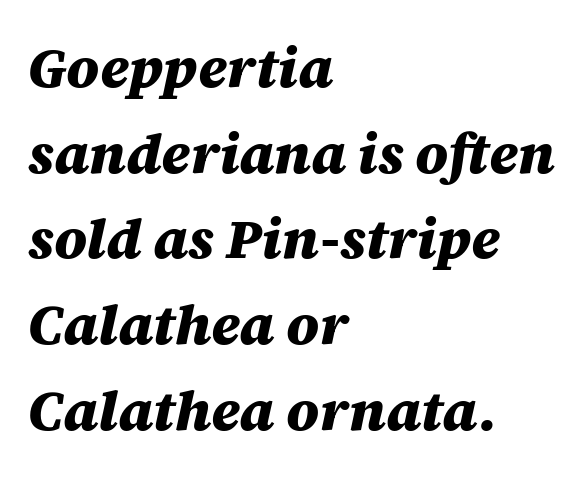
The image shows 56 px heavy type, italic (leaning right); set left-aligned, normal line spacing (1.53x), normal letter spacing, not underlined; medium stroke contrast and a large x-height.
